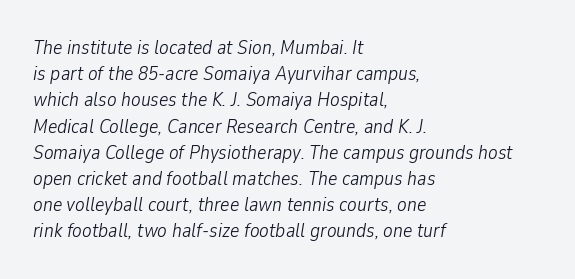
The image shows 20 px text type, italic (leaning right); set left-aligned, normal line spacing (1.31x), normal letter spacing, not underlined.
